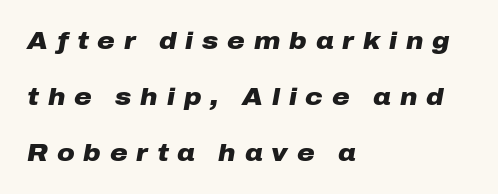
Horizontal bands of white between lines are thick stripes. Glance below the letters and you will spot only blank space. You could only call the tracking loose — the letters float apart. One-word summary of the alignment: left. Typographic density is high because the face is bold.
